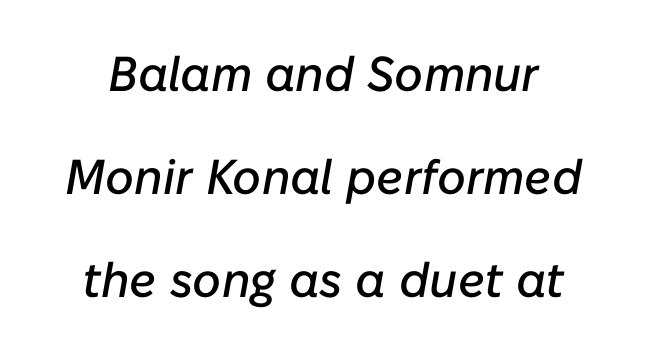
This sample has the flowing, uneven cadence of proportional lettering. Lines of text with bare space underneath. Summary of vertical rhythm: relaxed, with wide interline spacing. These lines were composed using italics. Tracking value appears to be zero — textbook default spacing.
